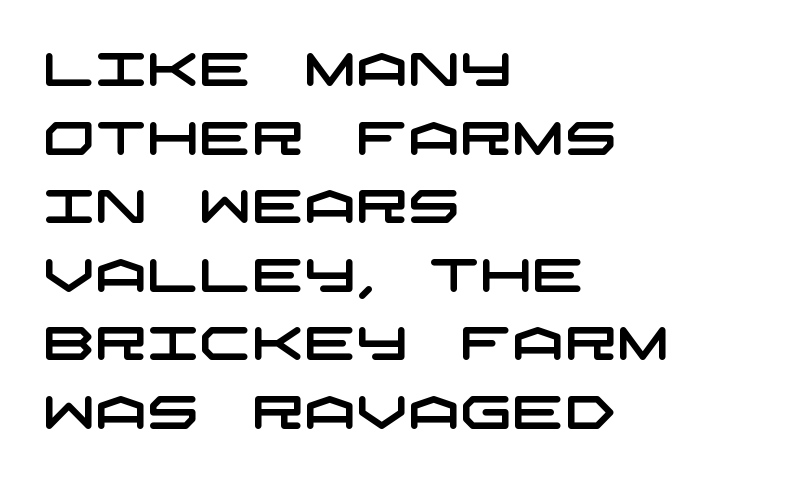
{"serif": "no", "width": "wide", "stroke_contrast": "low", "x_height": "large", "underline": "no", "align": "left", "line_spacing": "normal", "line_spacing_ratio": 1.49, "letter_spacing": "normal", "letter_spacing_em": 0.0, "glyph_px": 46}
